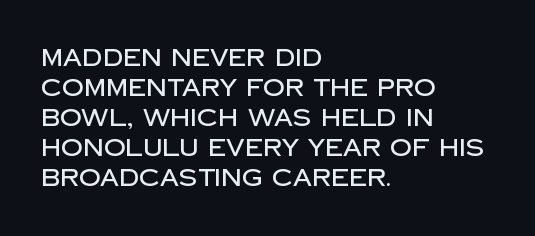
{"italic": "no", "underline": "no", "align": "left", "line_spacing": "normal", "line_spacing_ratio": 1.25, "letter_spacing": "normal", "letter_spacing_em": 0.0, "glyph_px": 24}
